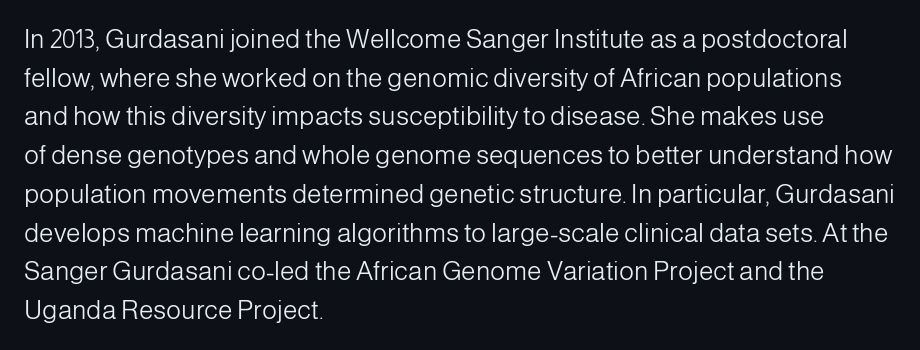
The image shows 26 px text type, upright; set left-aligned, normal line spacing (1.49x), normal letter spacing, not underlined.
